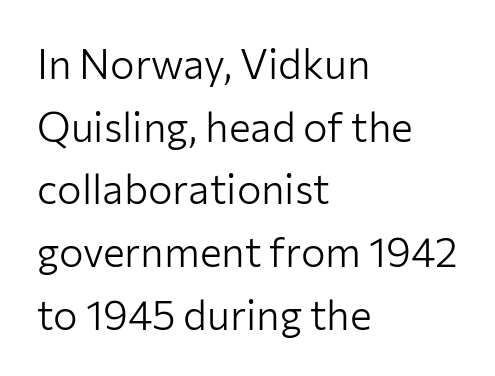
Compared with a centered layout, this one pins lines to the left instead. A sans-serif font was chosen for this passage. Decoration check: the copy has no underline. Looks like regular typesetting: each glyph gets only the width it needs.
